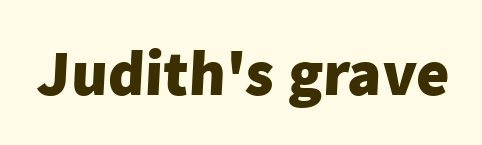
Heavy-handed strokes throughout: this text is bold. Do the characters align in a grid? No, the font is proportional. A typesetter would call this zero additional tracking. The specimen omits any rule beneath the text block's lines.
